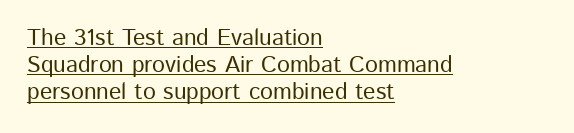
The image shows 23 px text type, upright; set left-aligned, line spacing 1.18x, normal letter spacing, underlined.
